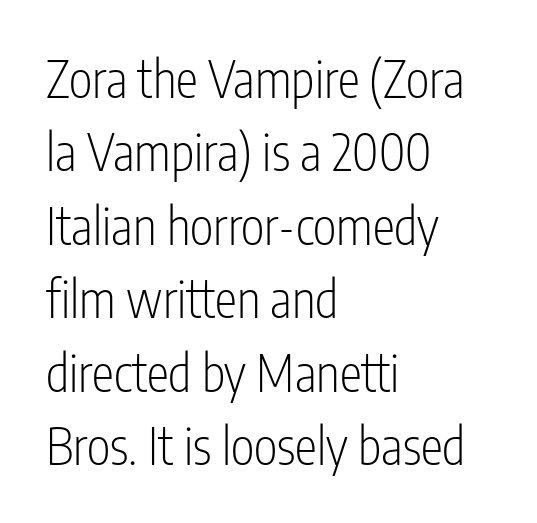
The space beneath each line is pristine and unruled. The text was rendered using a sans face with plain stroke endings. Visually the block forms a straight wall on the left and a jagged coastline on the right. Varying glyph widths throughout — classic text-font behaviour. The gaps between neighbouring characters are ordinary and unremarkable.
